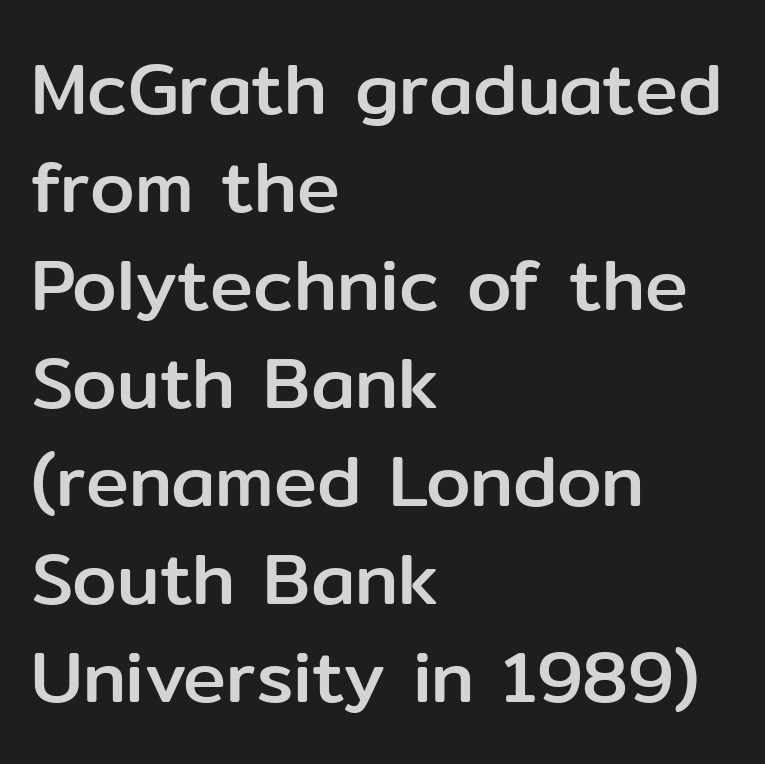
Q: Is the text italic (slanted)? A: No, it is upright.
Q: Is the typeface a serif or a sans-serif typeface? A: Sans-serif.
Q: Is the text underlined? A: No.
Q: How is the paragraph aligned? A: Left-aligned.
Q: Is the spacing between letters normal or unusually wide? A: Normal.
Q: Is the spacing between lines tight, normal or loose? A: Normal.
Q: Width (condensed, normal, or wide)? A: Normal.
Q: Stroke contrast? A: Low.
Q: x-height? A: Medium.
Q: Monospaced? A: No.
